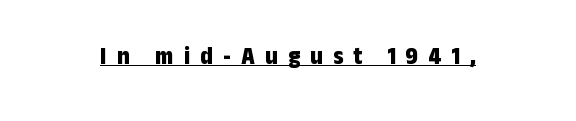
Q: Is the text bold? A: Yes.
Q: Is the text italic (slanted)? A: No, it is upright.
Q: Is the text underlined? A: Yes.
Q: Is the spacing between letters normal or unusually wide? A: Unusually wide.
